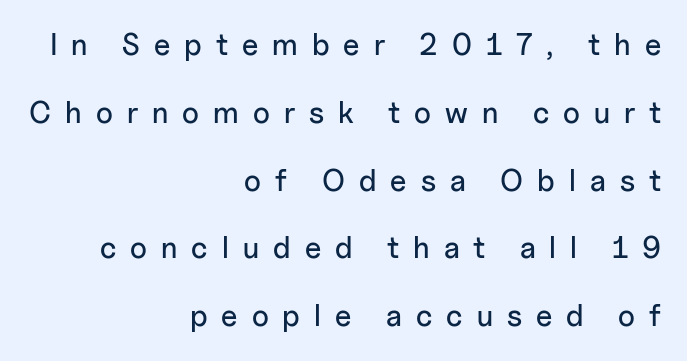
The image shows 30 px sans-serif type, upright; set right-aligned, loose line spacing (2.26x), unusually wide letter spacing (+0.47 em), not underlined; low stroke contrast and a medium x-height.
